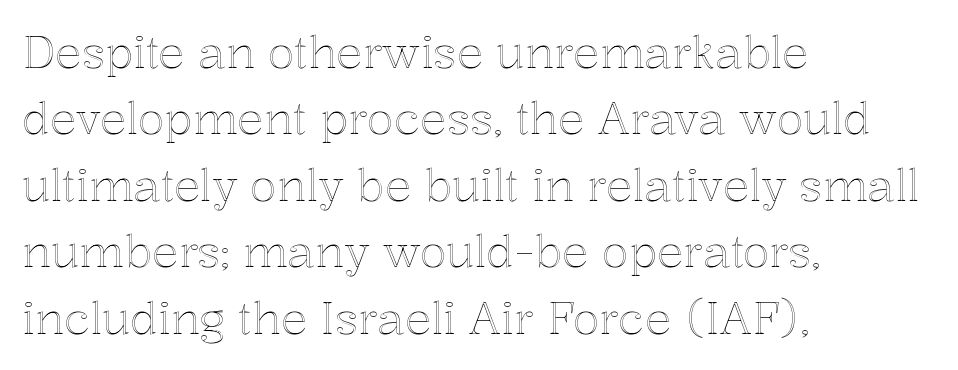
{"italic": "no", "width": "normal", "x_height": "medium", "monospaced": "no", "underline": "no", "align": "left", "line_spacing": "normal", "line_spacing_ratio": 1.51, "letter_spacing": "normal", "letter_spacing_em": 0.0, "glyph_px": 44}
